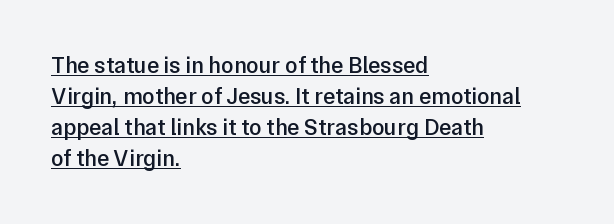
The image shows 23 px text type, upright; set left-aligned, normal line spacing (1.35x), normal letter spacing, underlined.
